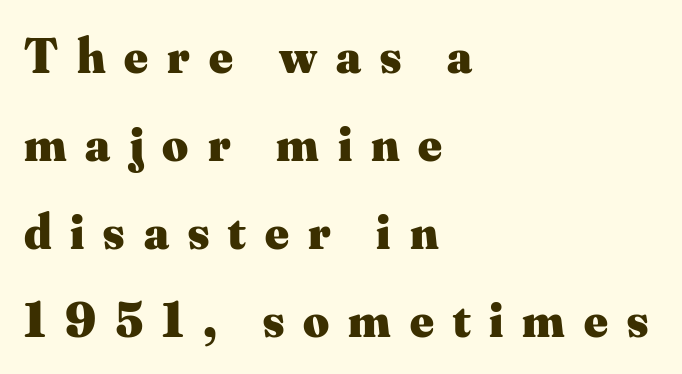
Q: Is the text bold? A: Yes.
Q: Is the text italic (slanted)? A: No, it is upright.
Q: Is the typeface a serif or a sans-serif typeface? A: Serif.
Q: Is the text underlined? A: No.
Q: How is the paragraph aligned? A: Left-aligned.
Q: Is the spacing between letters normal or unusually wide? A: Unusually wide.
Q: Width (condensed, normal, or wide)? A: Normal.
Q: Stroke contrast? A: Medium.
Q: x-height? A: Small.
Q: Monospaced? A: No.
